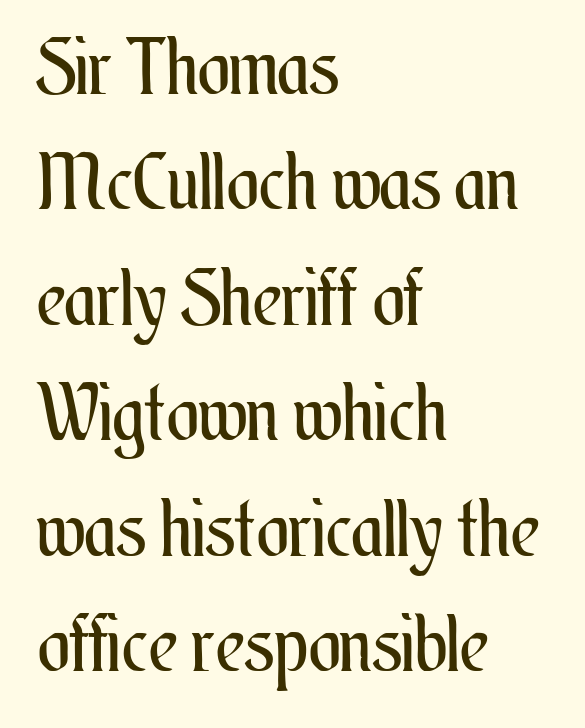
{"italic": "no", "bold": "no", "weight": "regular", "width": "condensed", "stroke_contrast": "medium", "x_height": "small", "monospaced": "no", "underline": "no", "align": "left", "line_spacing": "normal", "line_spacing_ratio": 1.5, "letter_spacing": "normal", "letter_spacing_em": 0.0, "glyph_px": 77}
